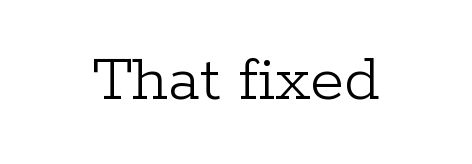
{"serif": "yes", "italic": "no", "bold": "no", "weight": "light", "width": "normal", "stroke_contrast": "low", "x_height": "medium", "monospaced": "no", "underline": "no", "align": "center", "letter_spacing": "normal", "letter_spacing_em": 0.0, "glyph_px": 69}
